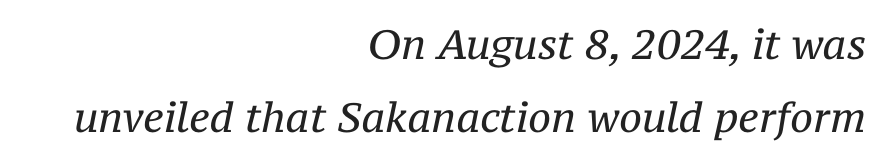
The image shows 41 px regular-weight serif type, italic (leaning right); set right-aligned, line spacing 1.78x, normal letter spacing, not underlined; medium stroke contrast and a medium x-height.
